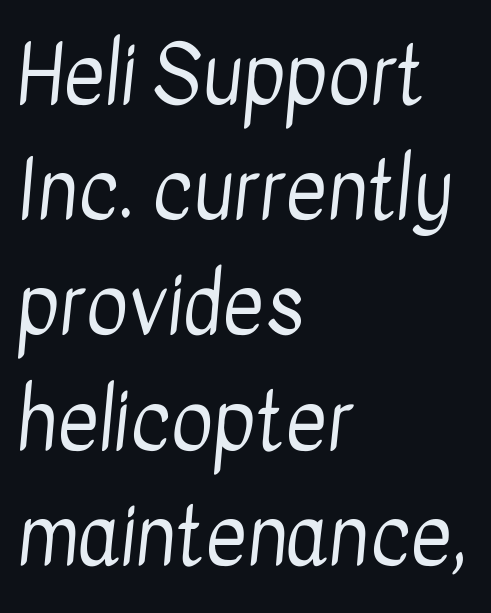
The image shows 80 px regular-weight, condensed sans-serif type; set left-aligned, normal line spacing (1.44x), normal letter spacing, not underlined; low stroke contrast and a medium x-height.
